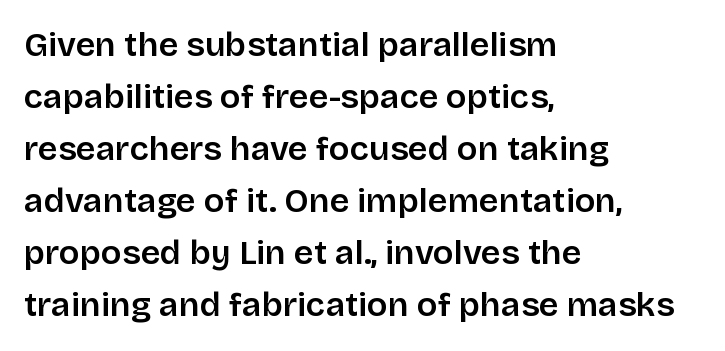
Horizontal bands of white between lines are of average thickness. A clean baseline with only descenders dipping below it. Reading down the block, your eye returns to a fixed left position each line. Is this a fixed-width face? No — the glyphs have proportional, varying widths. Is this a sans? Yes — the strokes have no serifs.
